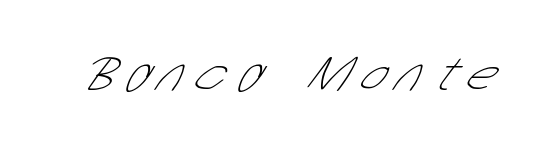
Spacing verdict: proportional, widths tailored to each character. Underlining? Definitely not there. Between one letter and the next there's a generous, obvious gap. No chunkiness to these letters — they're not bold. This sample uses a sans-serif face.
